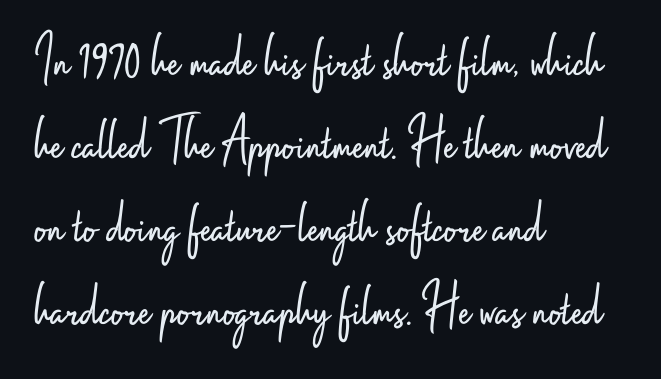
The image shows 61 px light, condensed sans-serif type; set left-aligned, normal line spacing (1.36x), normal letter spacing, not underlined; low stroke contrast and a small x-height.
